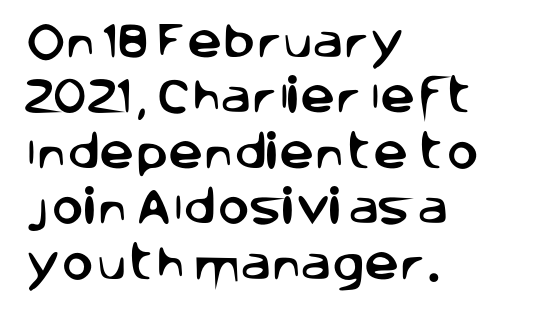
The image shows 39 px sans-serif type, upright; set left-aligned, normal line spacing (1.42x), normal letter spacing, not underlined; low stroke contrast and a large x-height.
